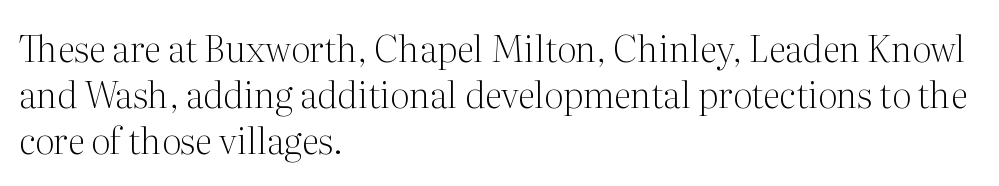
{"serif": "yes", "italic": "no", "bold": "no", "weight": "light", "width": "normal", "stroke_contrast": "medium", "x_height": "medium", "monospaced": "no", "underline": "no", "align": "left", "line_spacing": "normal", "line_spacing_ratio": 1.28, "letter_spacing": "normal", "letter_spacing_em": 0.0, "glyph_px": 36}
